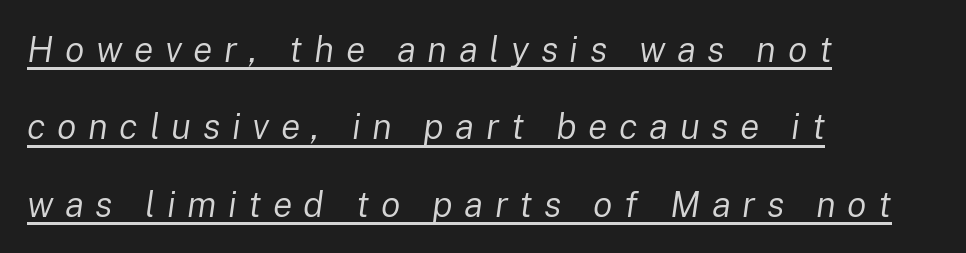
Q: Is the text bold? A: No.
Q: Is the text italic (slanted)? A: Yes, it leans right by about 8 degrees.
Q: Is the text underlined? A: Yes.
Q: How is the paragraph aligned? A: Left-aligned.
Q: Is the spacing between letters normal or unusually wide? A: Unusually wide.
Q: Is the spacing between lines tight, normal or loose? A: Loose.
Q: Width (condensed, normal, or wide)? A: Normal.
Q: Stroke contrast? A: Low.
Q: x-height? A: Medium.
Q: Monospaced? A: No.
